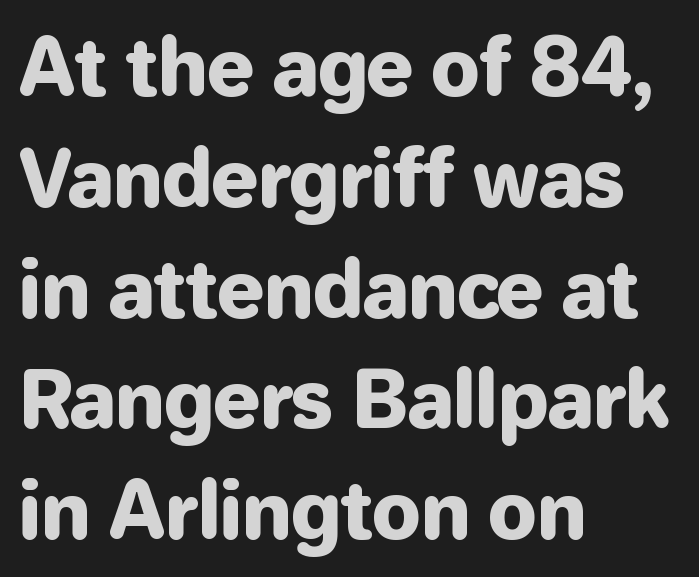
Q: Is the text italic (slanted)? A: No, it is upright.
Q: Is the typeface a serif or a sans-serif typeface? A: Sans-serif.
Q: Is the text underlined? A: No.
Q: How is the paragraph aligned? A: Left-aligned.
Q: Is the spacing between letters normal or unusually wide? A: Normal.
Q: Is the spacing between lines tight, normal or loose? A: Normal.
Q: Width (condensed, normal, or wide)? A: Normal.
Q: Stroke contrast? A: Low.
Q: x-height? A: Medium.
Q: Monospaced? A: No.
